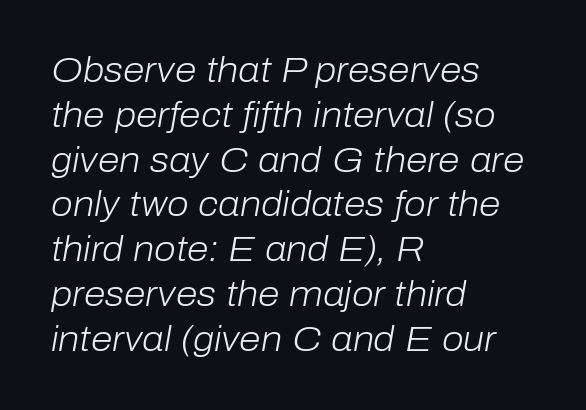
The image shows 35 px light type, italic (leaning right); set left-aligned, normal line spacing (1.28x), normal letter spacing, not underlined; low stroke contrast and a medium x-height.
